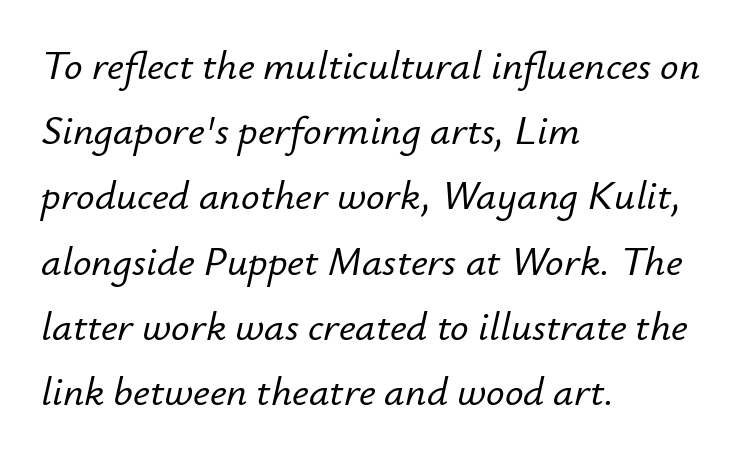
{"italic": "yes", "lean": "right", "slant_degrees": 12, "width": "normal", "stroke_contrast": "low", "x_height": "small", "monospaced": "no", "underline": "no", "align": "left", "line_spacing": "normal", "line_spacing_ratio": 1.59, "letter_spacing": "normal", "letter_spacing_em": 0.0, "glyph_px": 41}
